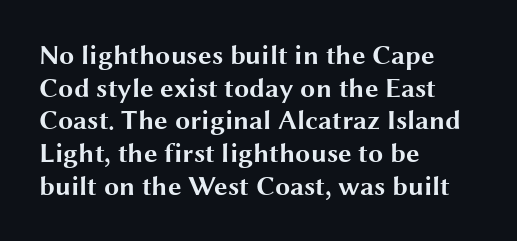
The image shows 27 px bold type, upright; set left-aligned, line spacing 1.21x, normal letter spacing, not underlined.
